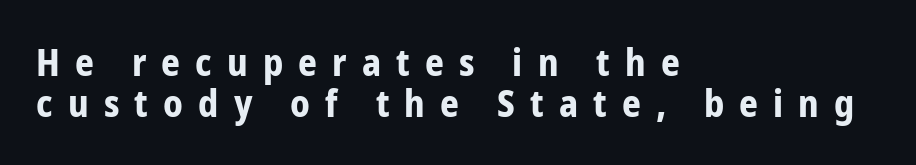
Q: Is the text bold? A: Yes.
Q: Is the text italic (slanted)? A: No, it is upright.
Q: Is the typeface a serif or a sans-serif typeface? A: Sans-serif.
Q: Is the text underlined? A: No.
Q: How is the paragraph aligned? A: Left-aligned.
Q: Is the spacing between letters normal or unusually wide? A: Unusually wide.
Q: Is the spacing between lines tight, normal or loose? A: Tight.
Q: Width (condensed, normal, or wide)? A: Condensed.
Q: Stroke contrast? A: Low.
Q: x-height? A: Medium.
Q: Monospaced? A: No.
